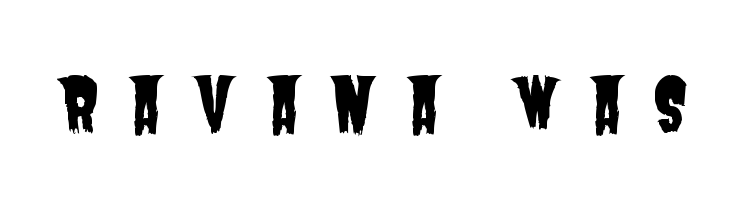
The horizontal fit of the characters is loose and conspicuously gappy. Varying glyph widths throughout — classic text-font behaviour. Underlining? Definitely not there. The type family on display is of the sans-serif kind.
